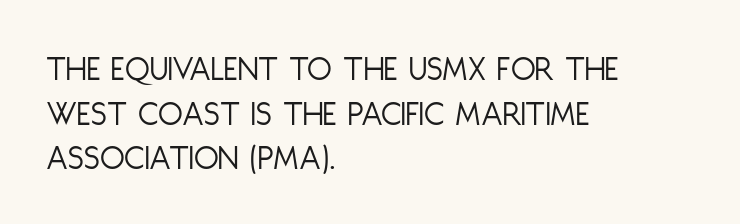
{"serif": "no", "italic": "no", "bold": "no", "weight": "light", "width": "condensed", "stroke_contrast": "low", "x_height": "large", "monospaced": "no", "underline": "no", "align": "left", "line_spacing_ratio": 1.24, "letter_spacing": "normal", "letter_spacing_em": 0.0, "glyph_px": 36}
